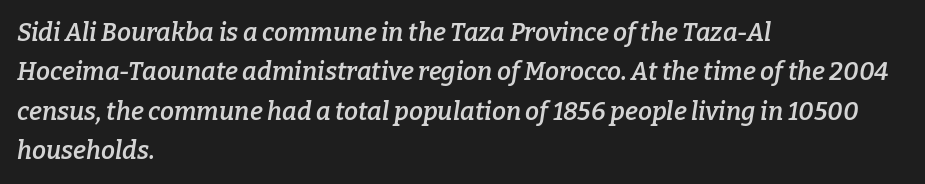
Q: Is the text bold? A: Semi-bold.
Q: Is the text italic (slanted)? A: Yes, it leans right by about 9 degrees.
Q: Is the text underlined? A: No.
Q: How is the paragraph aligned? A: Left-aligned.
Q: Is the spacing between letters normal or unusually wide? A: Normal.
Q: Is the spacing between lines tight, normal or loose? A: Normal.
